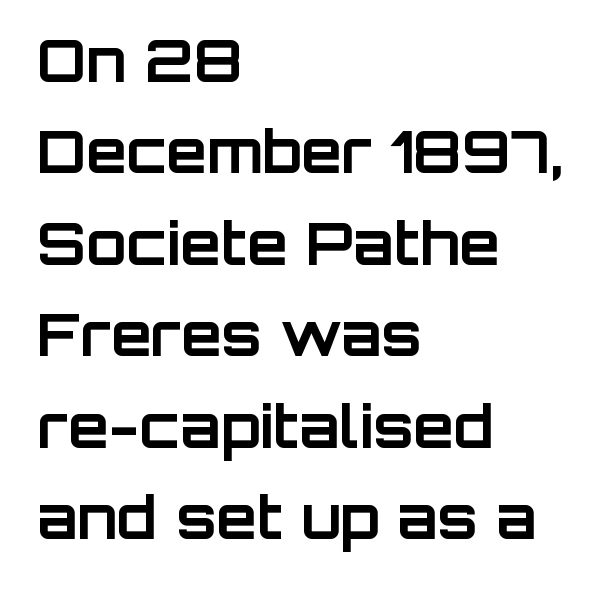
The image shows 59 px bold sans-serif type, upright; set left-aligned, normal line spacing (1.55x), normal letter spacing, not underlined; low stroke contrast and a large x-height.
